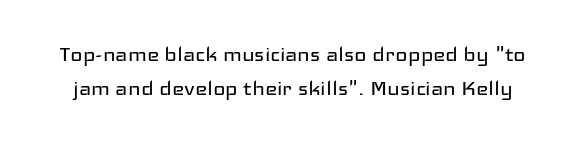
The image shows 26 px text type, upright; set normal line spacing (1.32x), normal letter spacing, not underlined.
